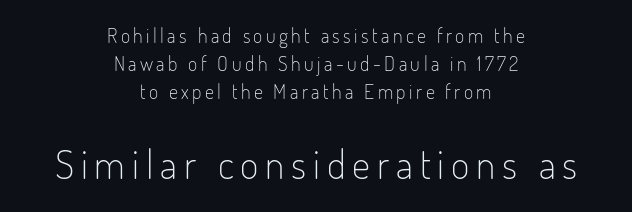
A typesetter would call this proportional, since set widths differ per character. Stem width sits at or under what a default text font uses. Check under the words: just untouched page. This is sans-serif lettering, the kind often seen on screens and signage.
